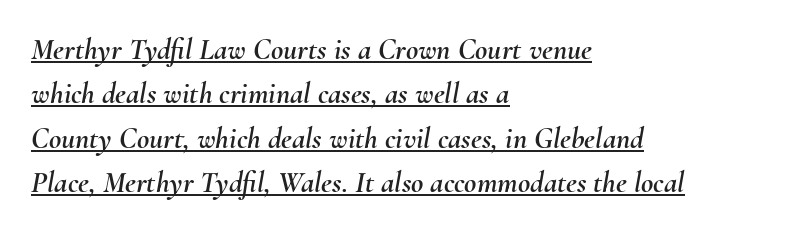
The image shows 30 px text type, italic (leaning right); set left-aligned, normal line spacing (1.48x), normal letter spacing, underlined; medium stroke contrast and a small x-height.
